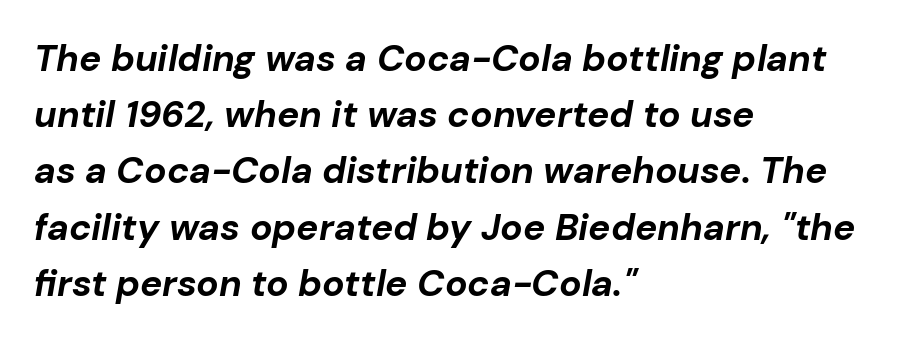
{"italic": "yes", "lean": "right", "slant_degrees": 10, "bold": "yes", "weight": "bold", "width": "normal", "stroke_contrast": "low", "x_height": "medium", "monospaced": "no", "underline": "no", "align": "left", "line_spacing": "normal", "line_spacing_ratio": 1.52, "letter_spacing": "normal", "letter_spacing_em": 0.0, "glyph_px": 37}
